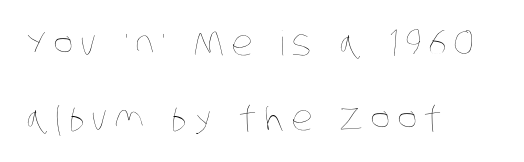
The image shows 34 px thin, condensed type; set left-aligned, loose line spacing (2.2x), unusually wide letter spacing (+0.2 em), not underlined; low stroke contrast and a large x-height.
